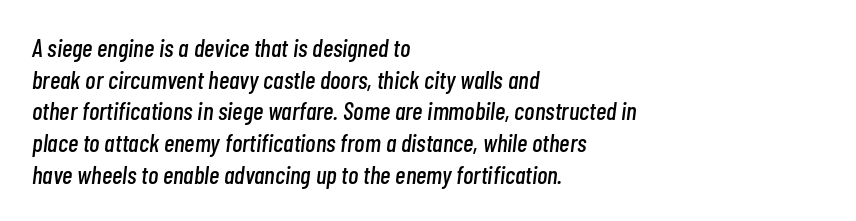
The image shows 25 px text type, italic (leaning right); set left-aligned, normal line spacing (1.27x), normal letter spacing, not underlined.
